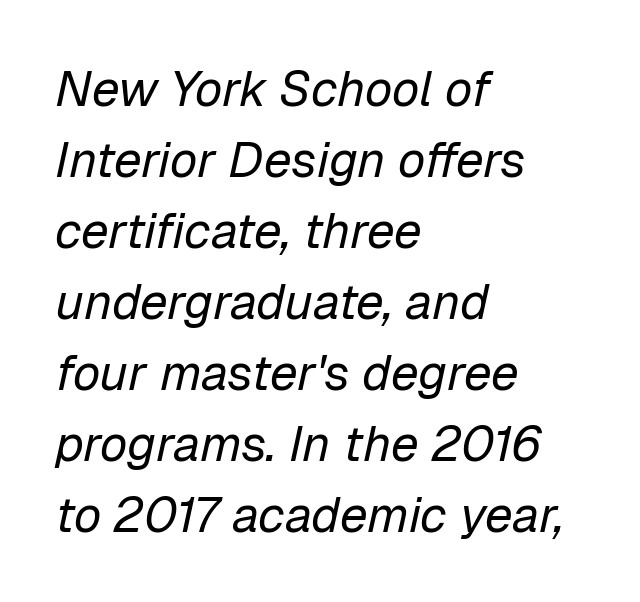
Q: Is the text bold? A: No.
Q: Is the text italic (slanted)? A: Yes, it leans right by about 12 degrees.
Q: Is the text underlined? A: No.
Q: How is the paragraph aligned? A: Left-aligned.
Q: Is the spacing between letters normal or unusually wide? A: Normal.
Q: Is the spacing between lines tight, normal or loose? A: Normal.
Q: Width (condensed, normal, or wide)? A: Normal.
Q: Stroke contrast? A: Low.
Q: x-height? A: Medium.
Q: Monospaced? A: No.
